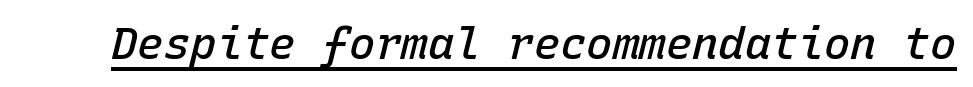
{"italic": "yes", "lean": "right", "slant_degrees": 15, "bold": "semi", "weight": "semibold", "width": "normal", "stroke_contrast": "low", "x_height": "medium", "monospaced": "yes", "underline": "yes", "letter_spacing": "normal", "letter_spacing_em": 0.0, "glyph_px": 44}
